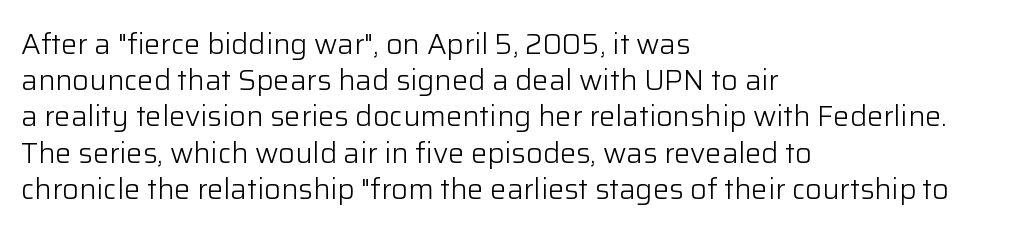
{"serif": "no", "italic": "no", "bold": "no", "weight": "light", "width": "normal", "stroke_contrast": "low", "x_height": "medium", "monospaced": "no", "underline": "no", "align": "left", "line_spacing": "normal", "line_spacing_ratio": 1.25, "letter_spacing": "normal", "letter_spacing_em": 0.0, "glyph_px": 29}
